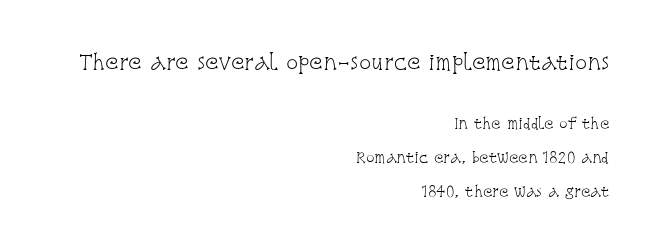
Q: Is the text bold? A: No.
Q: Is the text italic (slanted)? A: No, it is upright.
Q: Is the text underlined? A: No.
Q: How is the paragraph aligned? A: Right-aligned.
Q: Is the spacing between letters normal or unusually wide? A: Normal.
Q: Is the spacing between lines tight, normal or loose? A: Loose.
Q: Which block of text is set in a larger size, the first (top) or the second (bottom)? A: The first (top) one.
